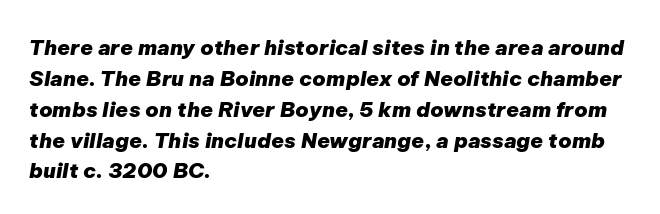
Caption: bold face, heavy strokes. Lines of text with bare space underneath. These lines stack with their left ends in a neat column. These lines sit exactly where default settings would place them. The axis of the letterforms is tilted away from vertical. A typesetter would call this zero additional tracking.
